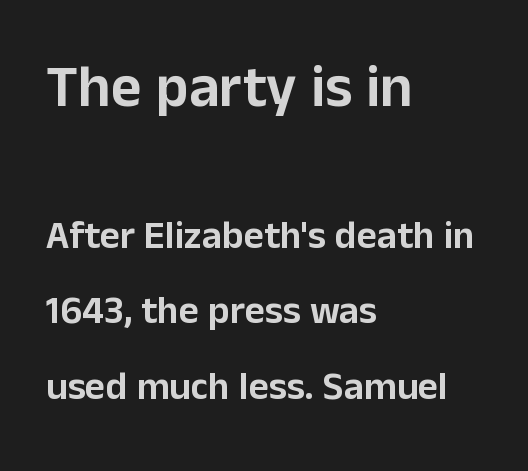
Rendered with straight, roman letterforms. Just letters on the line, the space beneath them empty. The typeface chosen for these lines omits serifs. Tracking value appears to be zero — textbook default spacing. This rendering uses left alignment, leaving the right contour irregular.
